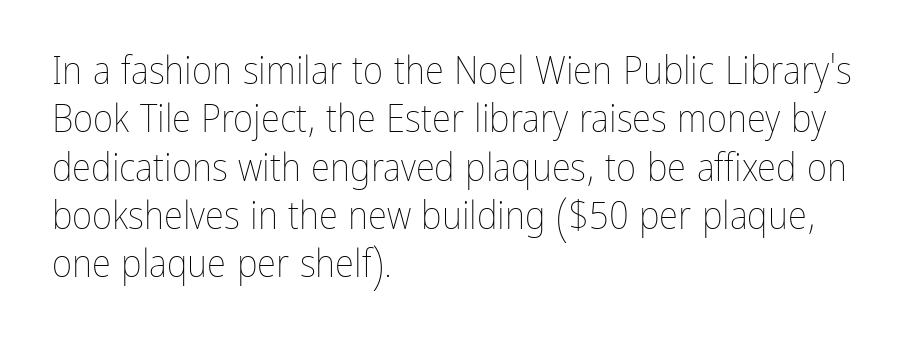
Descenders hang freely into open space. These lines are rendered in a variable-pitch font. Stroke thickness stays within the range of a standard reading face or lighter. These lines are set flush left with a ragged right edge. You can tell it's not italic because the verticals are truly vertical. The face used here is rendered with its standard letterfit.
